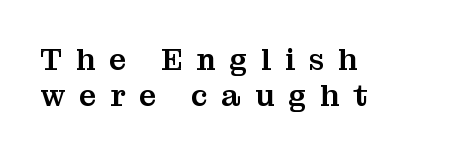
The image shows 30 px serif type, upright; set left-aligned, line spacing 1.19x, unusually wide letter spacing (+0.46 em), not underlined; medium stroke contrast and a medium x-height.
